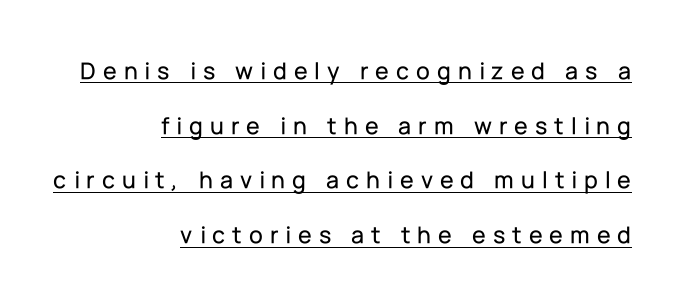
This rendering features underlined lettering. Here the glyphs are tracked loosely, breaking word shapes into spaced letters. Every character sits straight up, as roman type does. Alignment: flush right.
